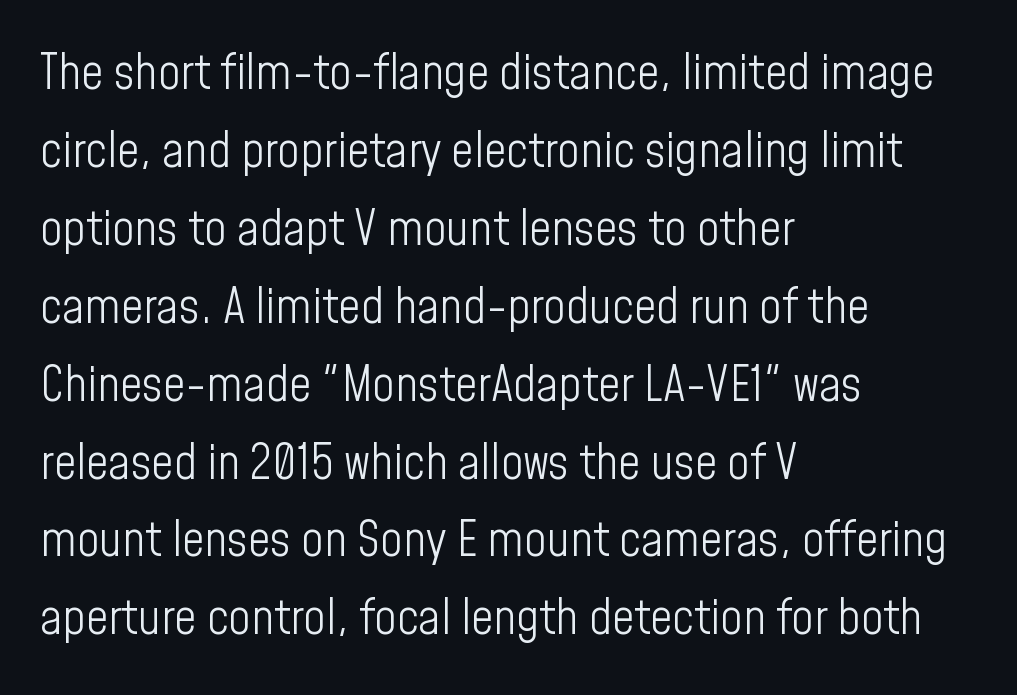
The image shows 49 px light, condensed sans-serif type, upright; set left-aligned, normal line spacing (1.59x), normal letter spacing, not underlined; low stroke contrast and a medium x-height.
